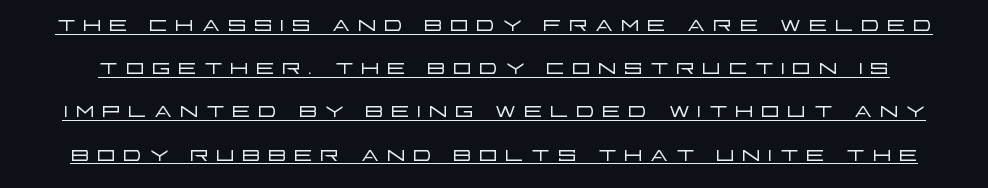
Q: Is the text bold? A: No.
Q: Is the text italic (slanted)? A: No, it is upright.
Q: Is the typeface a serif or a sans-serif typeface? A: Sans-serif.
Q: Is the text underlined? A: Yes.
Q: Is the spacing between letters normal or unusually wide? A: Unusually wide.
Q: Is the spacing between lines tight, normal or loose? A: Normal.
Q: Width (condensed, normal, or wide)? A: Wide.
Q: Stroke contrast? A: Low.
Q: x-height? A: Large.
Q: Monospaced? A: No.
